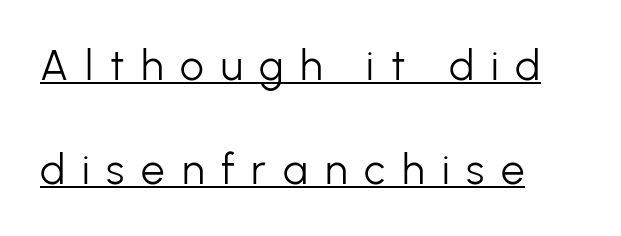
A continuous stroke trails under the words, as in a hyperlink. No letter is thick-stroked: the sample isn't bold. A typesetter would call this heavily tracked-out type. All the whitespace from short lines collects on the right.
